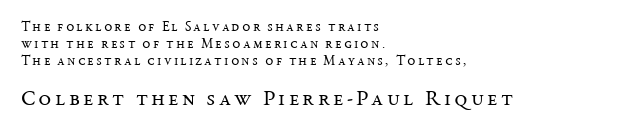
The image shows 22 px text type, upright; set left-aligned, line spacing 1.2x, not underlined; the second (bottom) block is 1.57x larger.
